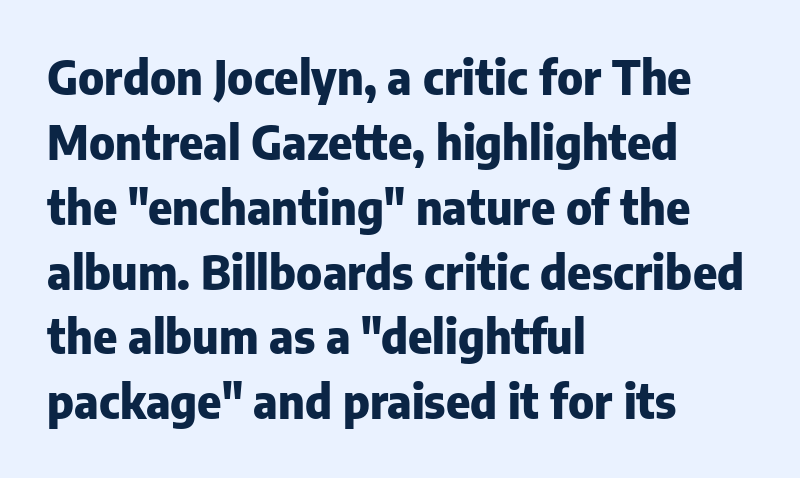
Q: Is the text bold? A: Yes.
Q: Is the text italic (slanted)? A: No, it is upright.
Q: Is the typeface a serif or a sans-serif typeface? A: Sans-serif.
Q: Is the text underlined? A: No.
Q: How is the paragraph aligned? A: Left-aligned.
Q: Is the spacing between letters normal or unusually wide? A: Normal.
Q: Is the spacing between lines tight, normal or loose? A: Normal.
Q: Width (condensed, normal, or wide)? A: Normal.
Q: Stroke contrast? A: Low.
Q: x-height? A: Medium.
Q: Monospaced? A: No.
